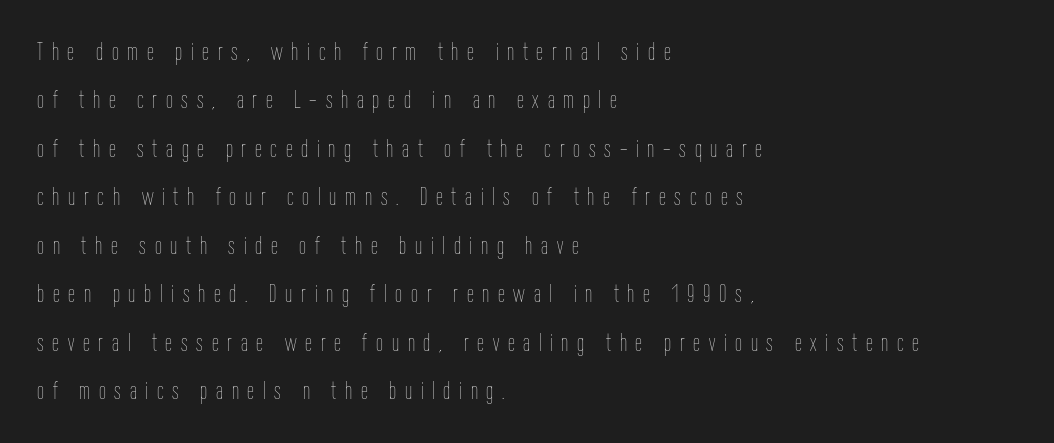
Q: Is the text bold? A: No.
Q: Is the text italic (slanted)? A: No, it is upright.
Q: Is the text underlined? A: No.
Q: How is the paragraph aligned? A: Left-aligned.
Q: Is the spacing between letters normal or unusually wide? A: Unusually wide.
Q: Is the spacing between lines tight, normal or loose? A: Loose.
